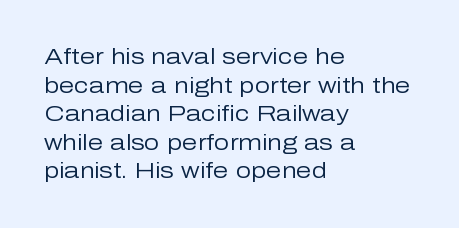
Q: Is the text bold? A: No.
Q: Is the text italic (slanted)? A: No, it is upright.
Q: Is the text underlined? A: No.
Q: How is the paragraph aligned? A: Left-aligned.
Q: Is the spacing between letters normal or unusually wide? A: Normal.
Q: Is the spacing between lines tight, normal or loose? A: Normal.
